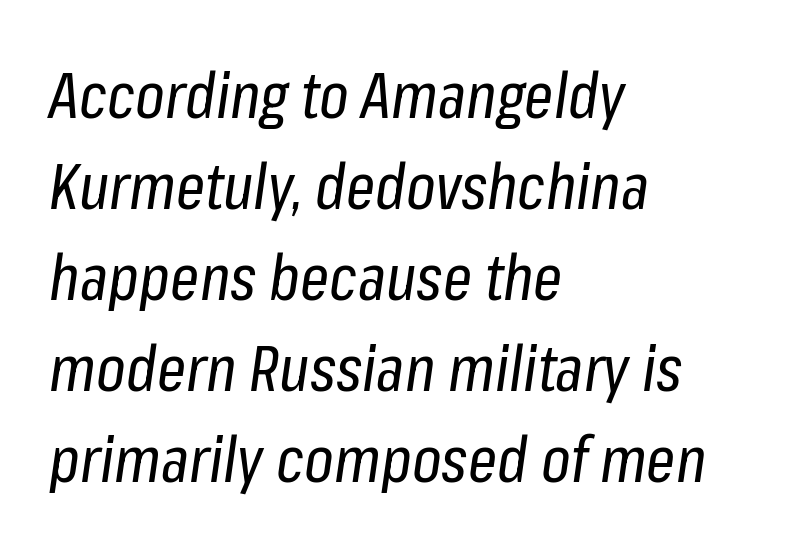
Baseline-to-baseline distance is the conventional proportion of letter height. Compared with typical body copy, the letter spacing here is the same. Stroke thickness stays within the range of a standard reading face or lighter. Each row of text sits above clean, open space. Every row of glyphs begins at an identical x-position on the left. The letters advance in unequal steps, a hallmark of proportional type.
